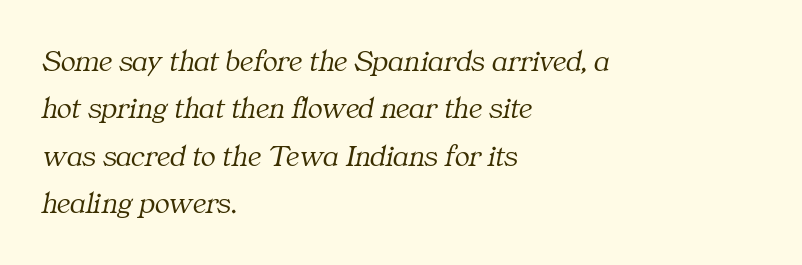
Q: Is the text bold? A: No.
Q: Is the text italic (slanted)? A: Yes, it leans right by about 11 degrees.
Q: Is the typeface a serif or a sans-serif typeface? A: Serif.
Q: Is the text underlined? A: No.
Q: How is the paragraph aligned? A: Left-aligned.
Q: Is the spacing between letters normal or unusually wide? A: Normal.
Q: Is the spacing between lines tight, normal or loose? A: Normal.
Q: Width (condensed, normal, or wide)? A: Normal.
Q: Stroke contrast? A: Medium.
Q: x-height? A: Medium.
Q: Monospaced? A: No.
